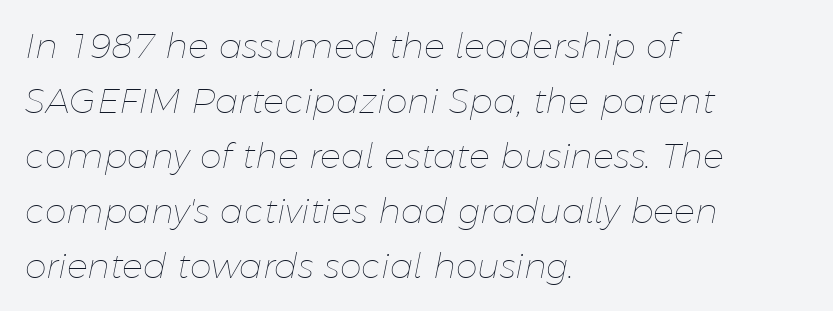
{"italic": "yes", "lean": "right", "slant_degrees": 11, "bold": "no", "weight": "thin", "width": "normal", "stroke_contrast": "low", "x_height": "medium", "monospaced": "no", "underline": "no", "align": "left", "line_spacing": "normal", "line_spacing_ratio": 1.57, "letter_spacing": "normal", "letter_spacing_em": 0.0, "glyph_px": 35}
